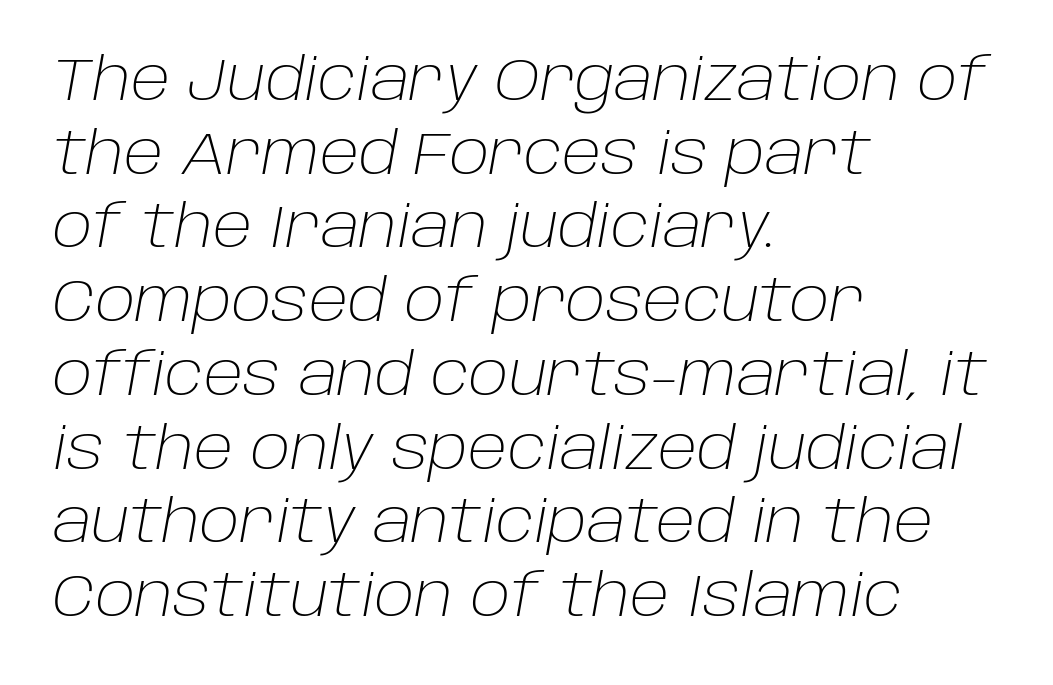
{"italic": "yes", "lean": "right", "slant_degrees": 10, "bold": "no", "weight": "light", "width": "normal", "stroke_contrast": "low", "x_height": "large", "monospaced": "no", "underline": "no", "align": "left", "line_spacing": "normal", "line_spacing_ratio": 1.25, "letter_spacing": "normal", "letter_spacing_em": 0.0, "glyph_px": 59}
